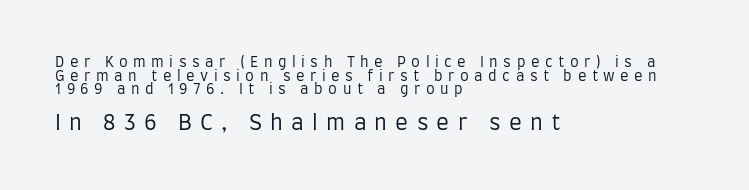
Q: Is the text bold? A: No.
Q: Is the text italic (slanted)? A: No, it is upright.
Q: Is the text underlined? A: No.
Q: How is the paragraph aligned? A: Left-aligned.
Q: Is the spacing between letters normal or unusually wide? A: Unusually wide.
Q: Is the spacing between lines tight, normal or loose? A: Tight.
Q: Which block of text is set in a larger size, the first (top) or the second (bottom)? A: The second (bottom) one.
